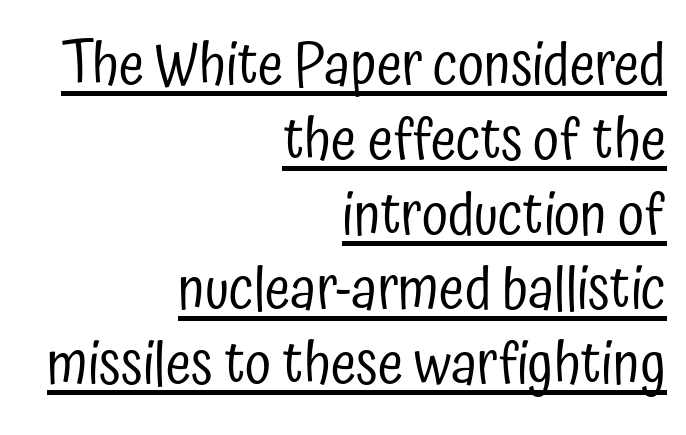
The image shows 58 px regular-weight, condensed sans-serif type, upright; set right-aligned, normal line spacing (1.29x), normal letter spacing, underlined; low stroke contrast and a medium x-height.
